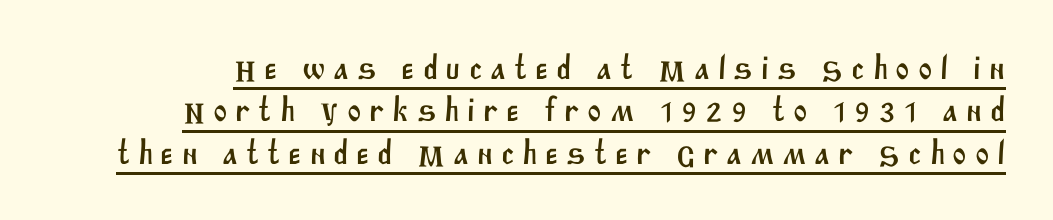
{"serif": "no", "width": "normal", "stroke_contrast": "medium", "x_height": "large", "monospaced": "no", "underline": "yes", "line_spacing": "normal", "line_spacing_ratio": 1.25, "letter_spacing": "wide", "letter_spacing_em": 0.23, "glyph_px": 34}
